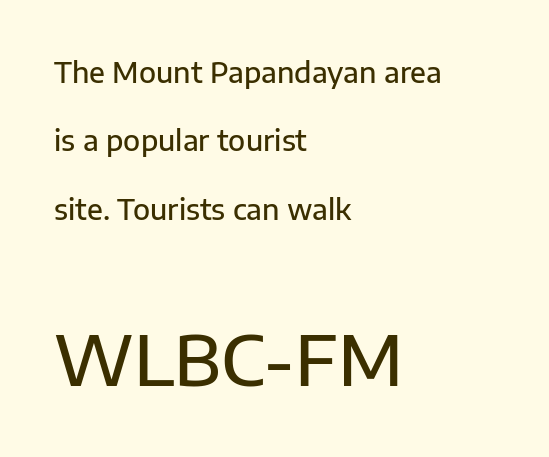
{"serif": "no", "italic": "no", "bold": "semi", "weight": "semibold", "width": "normal", "stroke_contrast": "low", "x_height": "medium", "monospaced": "no", "underline": "no", "align": "left", "line_spacing": "loose", "line_spacing_ratio": 2.44, "letter_spacing": "normal", "letter_spacing_em": 0.0, "larger_block": "second", "size_ratio": 2.46, "glyph_px": 69}
